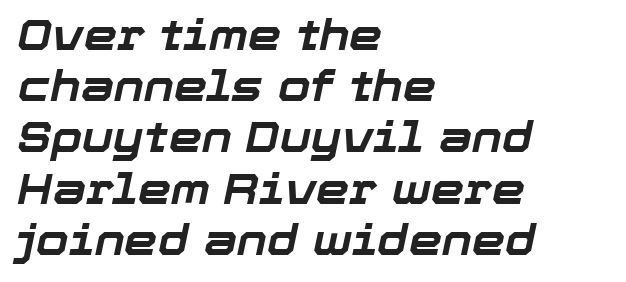
The image shows 42 px bold type, italic (leaning right); set left-aligned, line spacing 1.22x, normal letter spacing, not underlined; low stroke contrast and a medium x-height.
